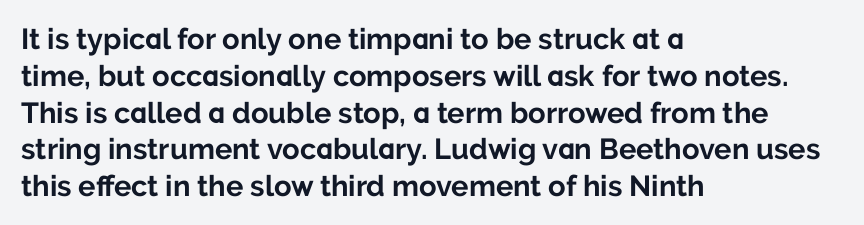
{"serif": "no", "italic": "no", "bold": "yes", "weight": "bold", "width": "normal", "stroke_contrast": "low", "x_height": "medium", "monospaced": "no", "underline": "no", "align": "left", "line_spacing": "normal", "line_spacing_ratio": 1.27, "letter_spacing": "normal", "letter_spacing_em": 0.0, "glyph_px": 29}
